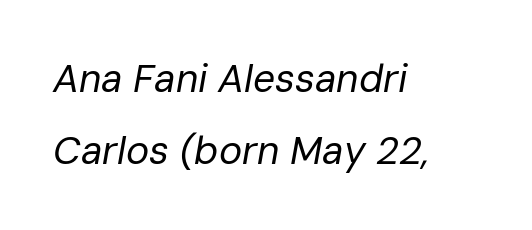
The image shows 39 px regular-weight type, italic (leaning right); set left-aligned, line spacing 1.84x, normal letter spacing, not underlined; low stroke contrast and a medium x-height.
